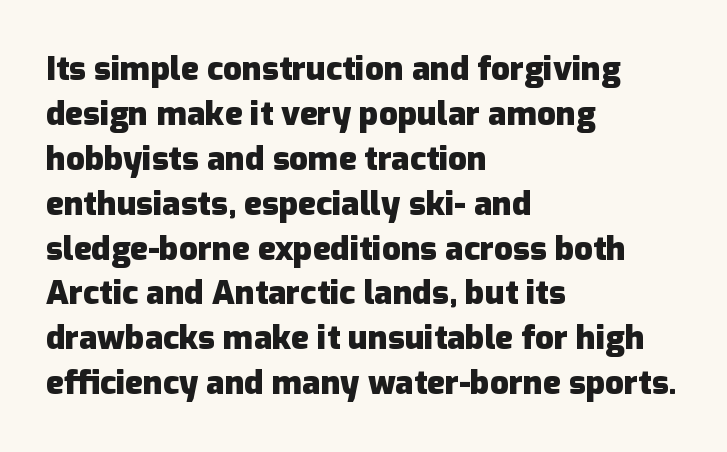
The image shows 33 px heavy sans-serif type, upright; set left-aligned, normal line spacing (1.36x), normal letter spacing, not underlined; low stroke contrast and a medium x-height.
